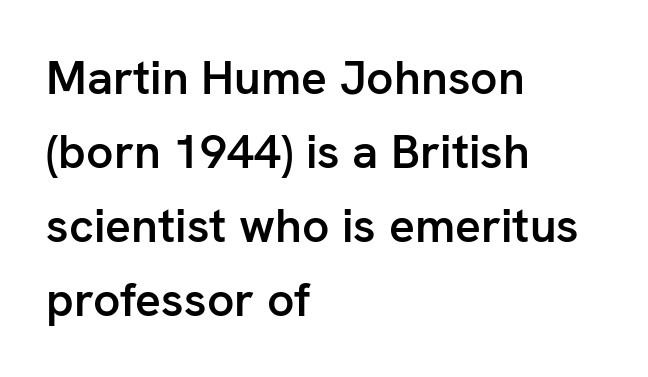
{"serif": "no", "italic": "no", "bold": "semi", "weight": "semibold", "width": "normal", "stroke_contrast": "low", "x_height": "medium", "monospaced": "no", "underline": "no", "align": "left", "line_spacing": "normal", "line_spacing_ratio": 1.54, "letter_spacing": "normal", "letter_spacing_em": 0.0, "glyph_px": 48}
